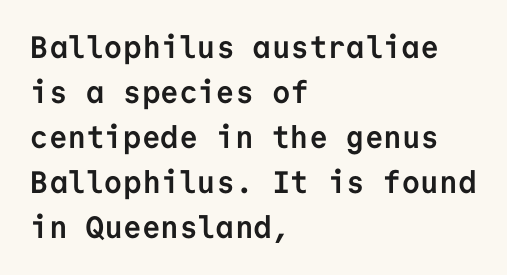
This sample has the even, mechanical cadence of fixed-width lettering. Style check: upright. These lines carry a lot of weight — the face is fully bold. Look at the bottom of the vertical strokes: they stop flat, with no serifs.
